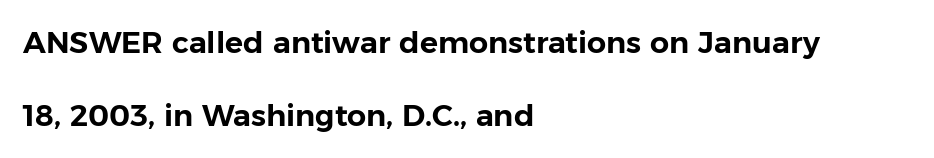
The image shows 30 px sans-serif type, upright; set left-aligned, loose line spacing (2.45x), normal letter spacing, not underlined; low stroke contrast and a medium x-height.
